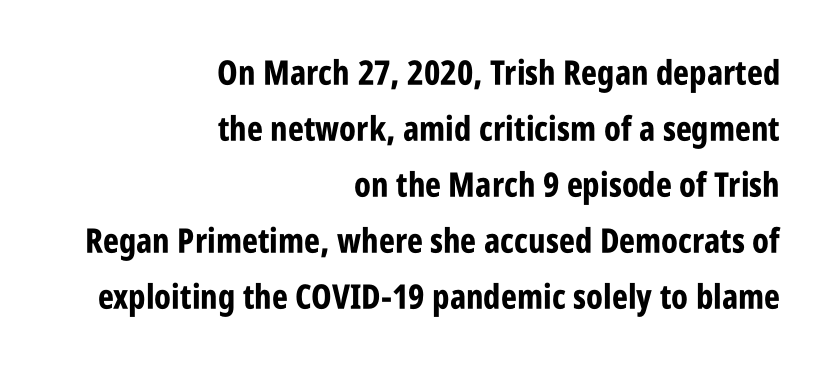
The image shows 34 px bold, condensed sans-serif type, upright; set right-aligned, normal line spacing (1.65x), normal letter spacing, not underlined; low stroke contrast and a large x-height.
